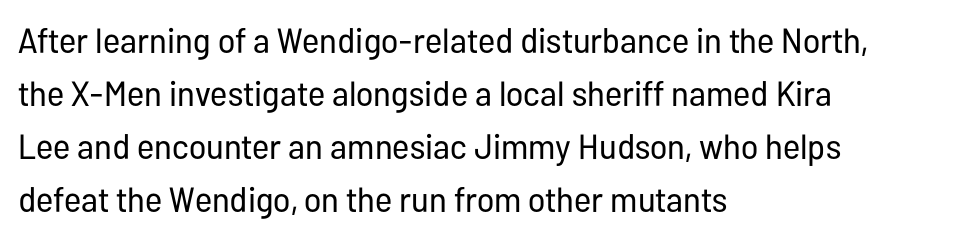
Q: Is the text bold? A: No.
Q: Is the text italic (slanted)? A: No, it is upright.
Q: Is the typeface a serif or a sans-serif typeface? A: Sans-serif.
Q: Is the text underlined? A: No.
Q: How is the paragraph aligned? A: Left-aligned.
Q: Is the spacing between letters normal or unusually wide? A: Normal.
Q: Is the spacing between lines tight, normal or loose? A: Normal.
Q: Width (condensed, normal, or wide)? A: Condensed.
Q: Stroke contrast? A: Low.
Q: x-height? A: Medium.
Q: Monospaced? A: No.
